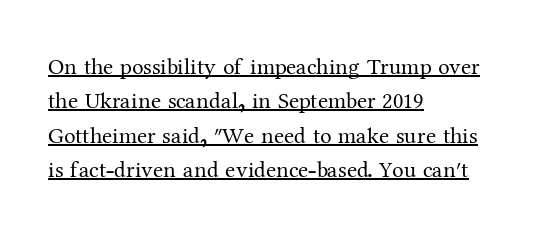
The image shows 23 px text type, upright; set left-aligned, normal line spacing (1.5x), normal letter spacing, underlined.
